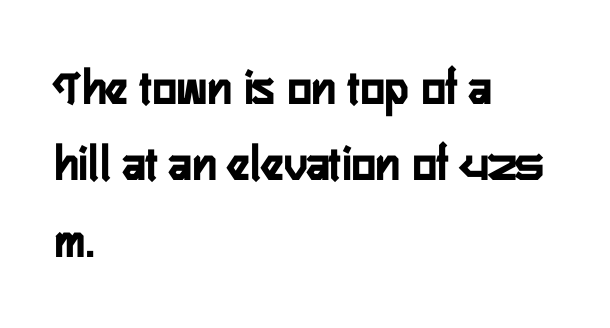
The image shows 51 px condensed sans-serif type, upright; set left-aligned, normal line spacing (1.5x), normal letter spacing, not underlined; low stroke contrast and a medium x-height.
